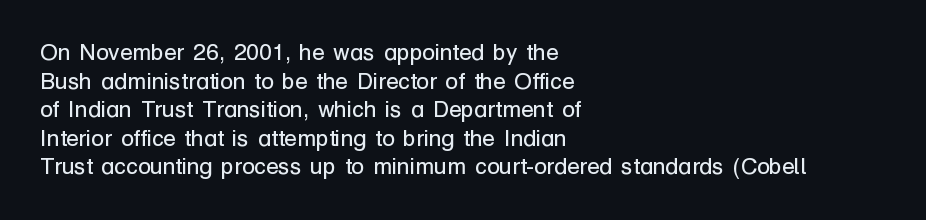
Q: Is the text bold? A: No.
Q: Is the text italic (slanted)? A: No, it is upright.
Q: Is the text underlined? A: No.
Q: How is the paragraph aligned? A: Left-aligned.
Q: Is the spacing between letters normal or unusually wide? A: Normal.
